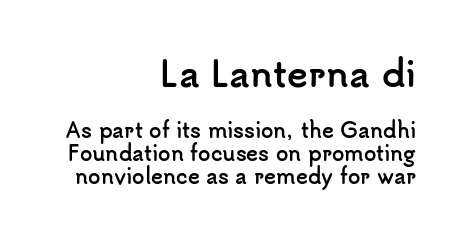
{"serif": "no", "italic": "no", "bold": "yes", "weight": "semibold", "width": "normal", "stroke_contrast": "low", "x_height": "small", "monospaced": "no", "underline": "no", "align": "right", "line_spacing": "tight", "line_spacing_ratio": 1.15, "letter_spacing": "normal", "letter_spacing_em": 0.0, "larger_block": "first", "size_ratio": 1.75, "glyph_px": 35}
